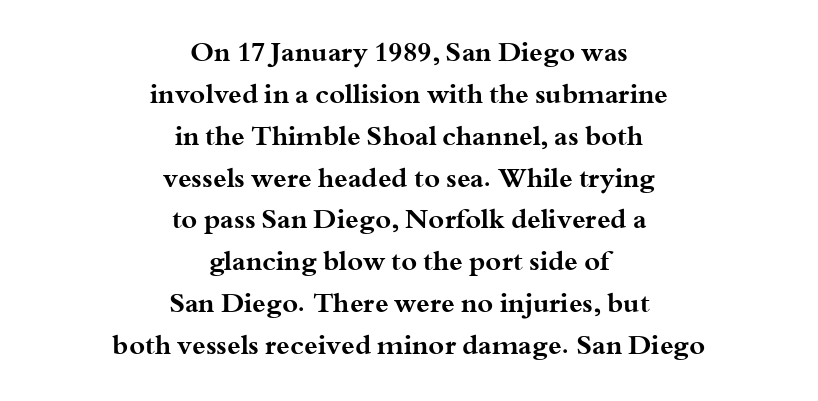
The image shows 27 px bold type, upright; set centered, normal line spacing (1.55x), normal letter spacing, not underlined.
